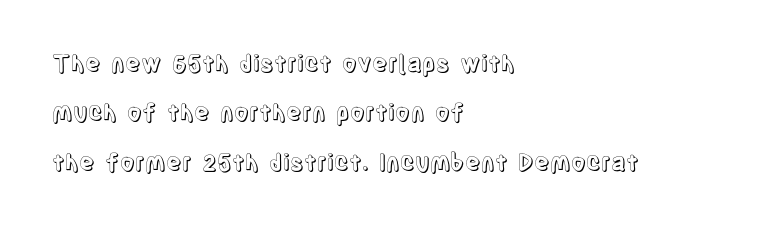
The gap between lines stays unmarked. Honestly, the rows look like they've been pulled way apart. Nothing unusual about the tracking: characters are spaced as the font intends. This is the regular roman posture of the typeface.
